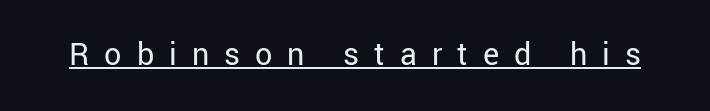
{"serif": "no", "italic": "no", "bold": "no", "weight": "regular", "width": "normal", "stroke_contrast": "low", "x_height": "medium", "monospaced": "no", "underline": "yes", "letter_spacing": "wide", "letter_spacing_em": 0.44, "glyph_px": 34}
